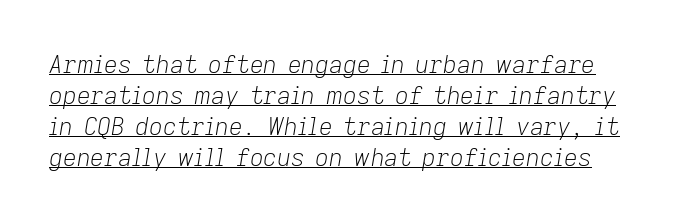
Does a line run under the words? Yes, clearly. Tall strokes in this sample are angled rather than plumb. The tracking reads as untouched default to a designer's eye. Interline gaps are of average width in this sample. Stem width sits at or under what a default text font uses.
